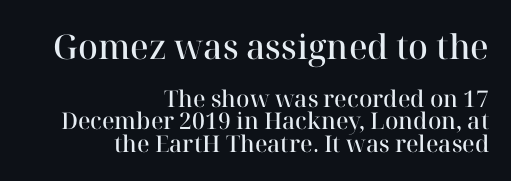
The image shows 34 px semibold serif type, upright; set right-aligned, tight line spacing (0.97x), normal letter spacing, not underlined; the first (top) block is 1.48x larger; high stroke contrast and a medium x-height.
